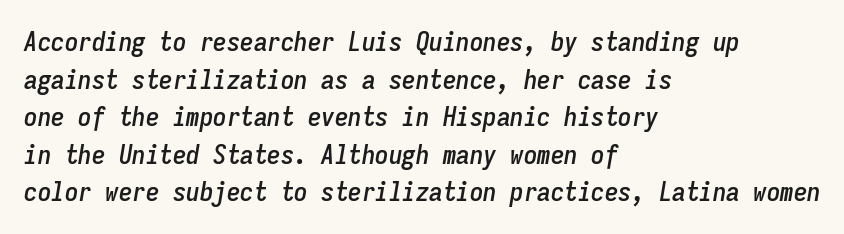
The image shows 27 px text type, italic (leaning right); set left-aligned, normal line spacing (1.39x), normal letter spacing, not underlined.
